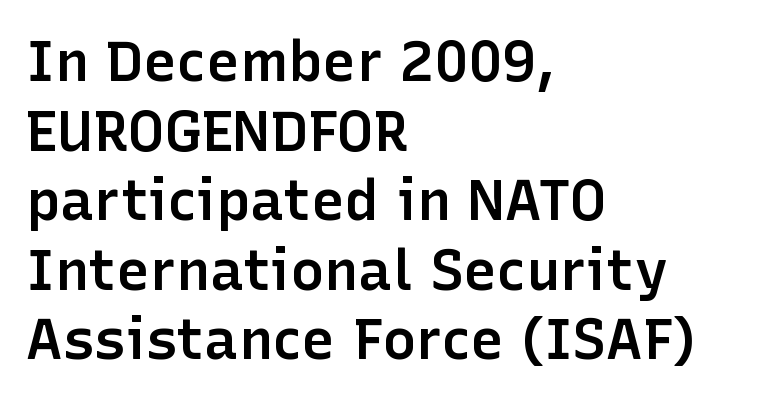
{"serif": "no", "italic": "no", "bold": "semi", "weight": "semibold", "width": "normal", "stroke_contrast": "low", "x_height": "medium", "monospaced": "no", "underline": "no", "align": "left", "line_spacing_ratio": 1.22, "letter_spacing": "normal", "letter_spacing_em": 0.0, "glyph_px": 57}
